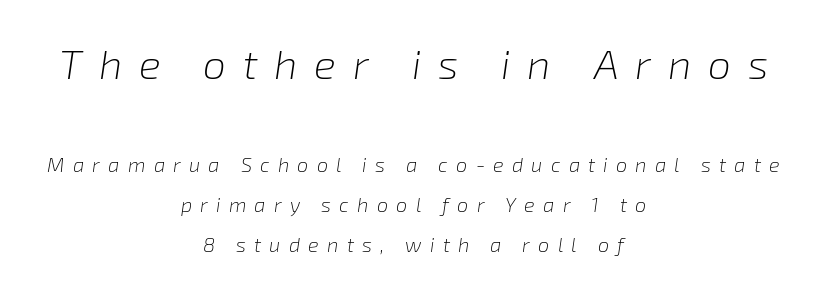
{"italic": "yes", "lean": "right", "slant_degrees": 8, "bold": "no", "weight": "light", "width": "normal", "stroke_contrast": "low", "x_height": "medium", "monospaced": "no", "underline": "no", "align": "center", "line_spacing": "loose", "line_spacing_ratio": 1.99, "letter_spacing": "wide", "letter_spacing_em": 0.41, "larger_block": "first", "size_ratio": 2.05, "glyph_px": 41}
